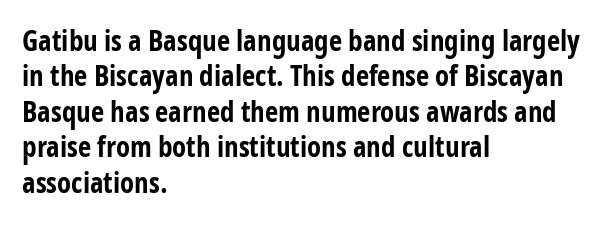
{"serif": "no", "italic": "no", "bold": "yes", "weight": "bold", "width": "condensed", "stroke_contrast": "low", "x_height": "medium", "monospaced": "no", "underline": "no", "align": "left", "line_spacing_ratio": 1.22, "letter_spacing": "normal", "letter_spacing_em": 0.0, "glyph_px": 29}
